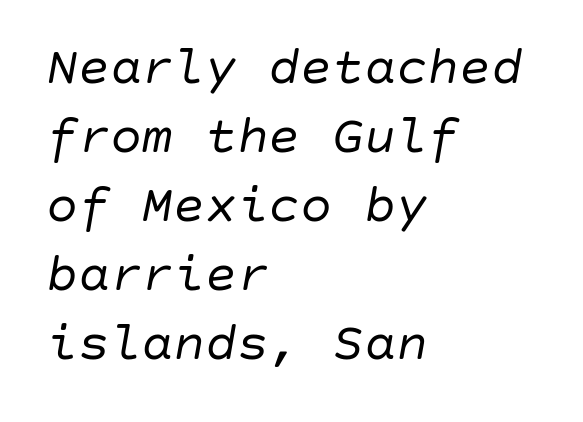
The foot of each line stays bare and open. Short and long lines alike share a common starting point at left. The space between consecutive lines is moderate. The whole block is typeset with a tilt. Inter-character spacing is left at the font's built-in metrics. The typeface has the unassuming heft of standard copy or less.
